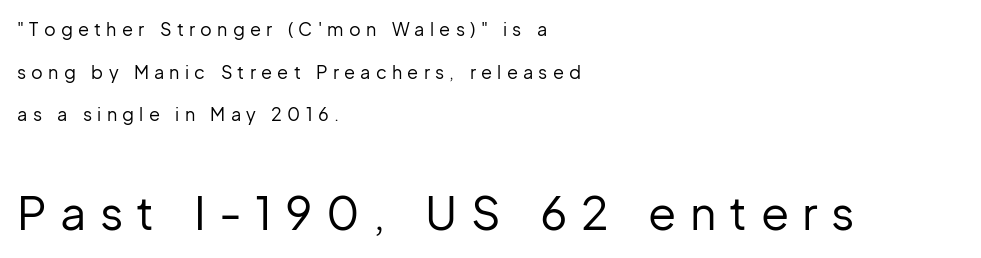
{"serif": "no", "italic": "no", "bold": "no", "weight": "regular", "width": "normal", "stroke_contrast": "low", "x_height": "medium", "monospaced": "no", "underline": "no", "align": "left", "line_spacing": "loose", "line_spacing_ratio": 2.37, "letter_spacing": "wide", "letter_spacing_em": 0.29, "larger_block": "second", "size_ratio": 2.56, "glyph_px": 46}
